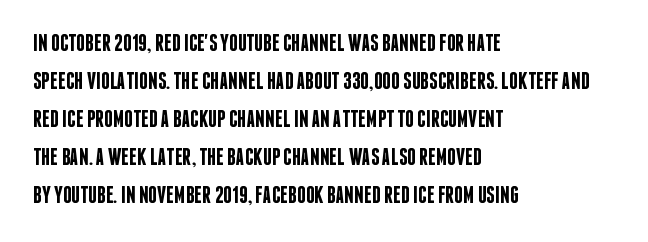
Type without underlining. The rendering keeps characters at their native spacing. It's the straight-up-and-down kind of type. Honestly, the row spacing looks completely unremarkable. One-word summary of the alignment: left. Semibold letterforms, between regular and bold.
